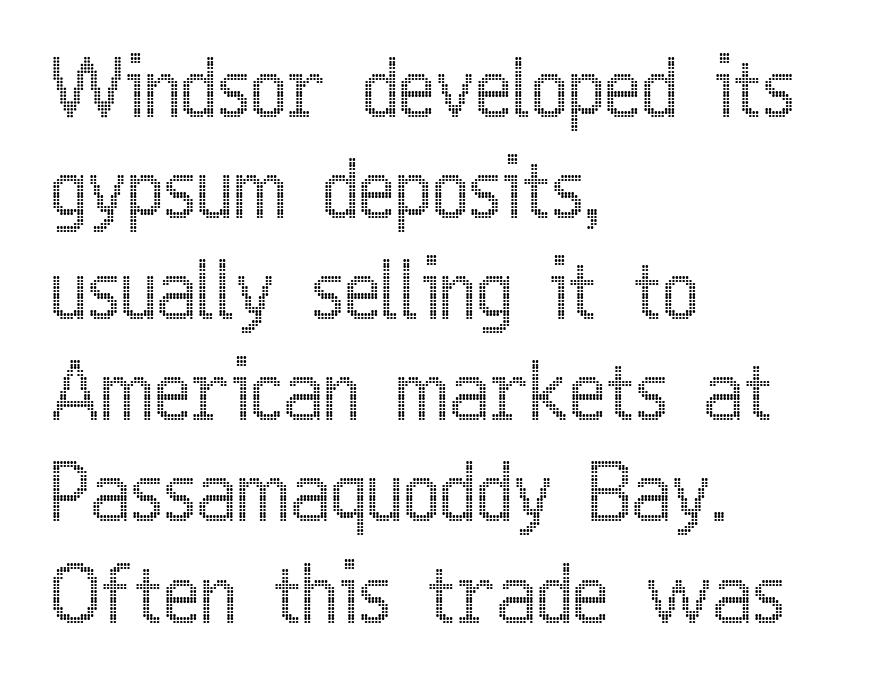
{"italic": "no", "width": "condensed", "x_height": "medium", "monospaced": "no", "underline": "no", "align": "left", "line_spacing": "normal", "line_spacing_ratio": 1.28, "letter_spacing": "normal", "letter_spacing_em": 0.0, "glyph_px": 79}
